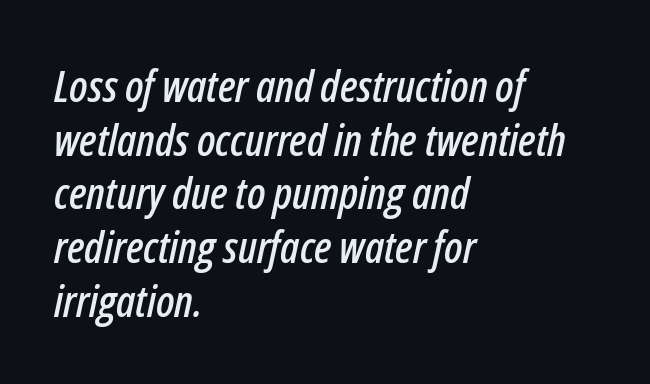
The image shows 44 px condensed type, italic (leaning right); set left-aligned, line spacing 1.22x, normal letter spacing, not underlined; low stroke contrast and a medium x-height.
